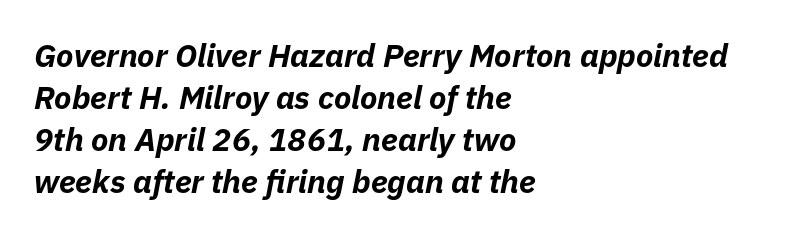
Strong, thick strokes mark this as bold type. If you drew a line through each stem, it would be angled. Line starts are locked; line ends wander. The vertical gap from one line to the next is medium. Think of a printed novel: that variable character pitch is what you see here.
